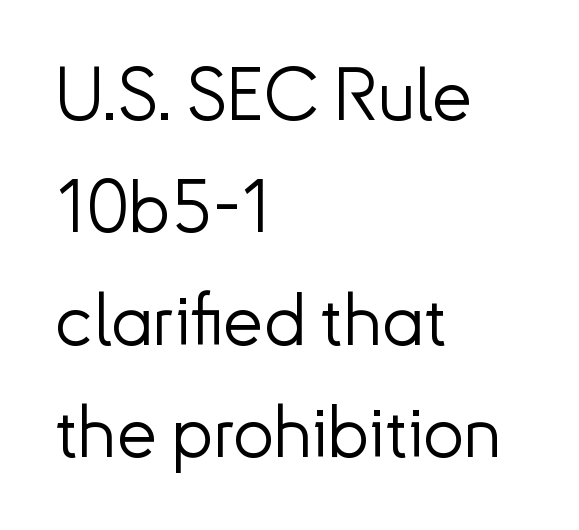
The image shows 73 px light sans-serif type, upright; set left-aligned, normal line spacing (1.54x), normal letter spacing, not underlined; low stroke contrast and a small x-height.
